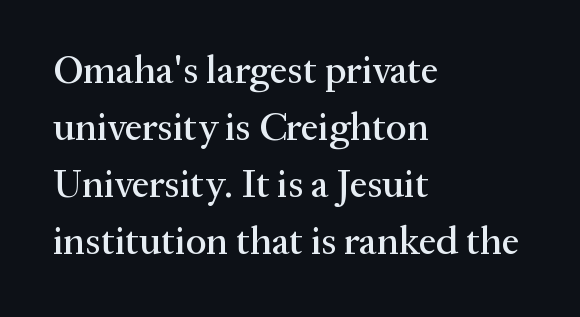
The image shows 39 px serif type, upright; set left-aligned, normal line spacing (1.46x), normal letter spacing, not underlined; medium stroke contrast and a medium x-height.
